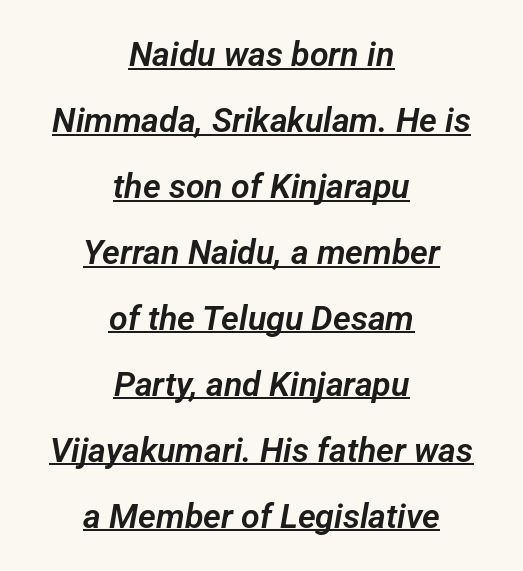
The image shows 34 px sans-serif type; set centered, loose line spacing (1.94x), normal letter spacing, underlined; low stroke contrast and a medium x-height.
